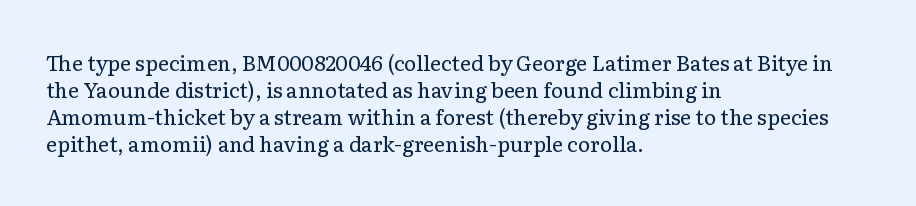
{"italic": "no", "bold": "no", "underline": "no", "align": "left", "line_spacing": "normal", "line_spacing_ratio": 1.29, "letter_spacing": "normal", "letter_spacing_em": 0.0, "glyph_px": 21}
